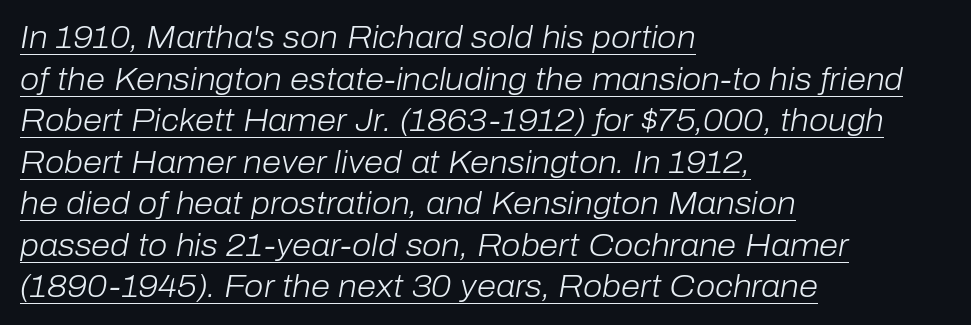
You could not count columns in this text — the font is proportionally spaced. This block has exactly the height ordinary leading produces. The weight tops out at a normal text grade. Standard letterfit; no display-style spreading of the glyphs.
